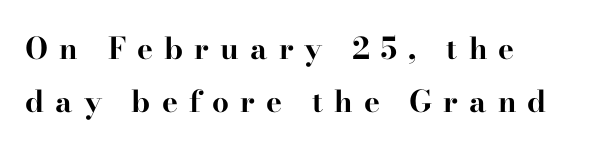
Thick stems and heavy bowls — unmistakably bold. One-word summary of the alignment: left. Check under the words: just untouched page. Tracking here is generous; glyphs stand well apart from one another. Note the varied advance widths — an 'i' is clearly narrower than an 'm'.
